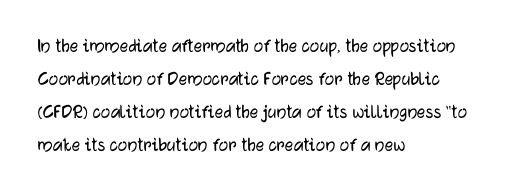
Q: Is the text italic (slanted)? A: No, it is upright.
Q: Is the text underlined? A: No.
Q: How is the paragraph aligned? A: Left-aligned.
Q: Is the spacing between letters normal or unusually wide? A: Normal.
Q: Is the spacing between lines tight, normal or loose? A: Normal.
